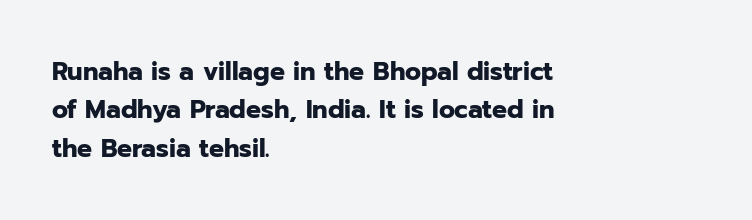
The image shows 25 px bold type, upright; set left-aligned, normal line spacing (1.54x), normal letter spacing, not underlined.
